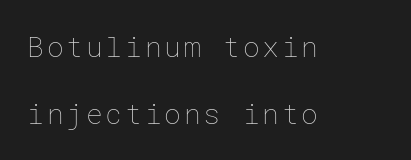
Q: Is the text bold? A: No.
Q: Is the text italic (slanted)? A: No, it is upright.
Q: Is the text underlined? A: No.
Q: How is the paragraph aligned? A: Left-aligned.
Q: Is the spacing between lines tight, normal or loose? A: Loose.
Q: Width (condensed, normal, or wide)? A: Normal.
Q: Stroke contrast? A: Low.
Q: x-height? A: Medium.
